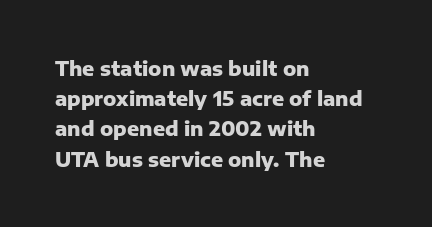
Where is the straight margin? On the left. Between one letter and the next there's only the usual sliver of space. Is there any slant? The stems are plumb. Every letter is thick-stroked: bold, no question.
